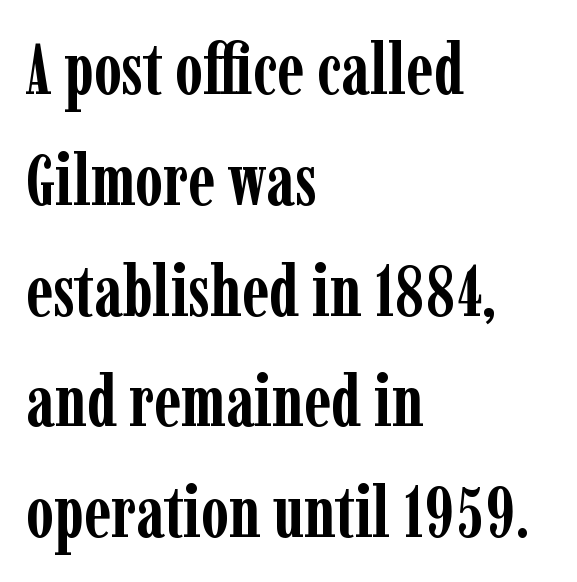
Q: Is the text bold? A: Yes.
Q: Is the text italic (slanted)? A: No, it is upright.
Q: Is the typeface a serif or a sans-serif typeface? A: Serif.
Q: Is the text underlined? A: No.
Q: How is the paragraph aligned? A: Left-aligned.
Q: Is the spacing between letters normal or unusually wide? A: Normal.
Q: Is the spacing between lines tight, normal or loose? A: Normal.
Q: Width (condensed, normal, or wide)? A: Condensed.
Q: Stroke contrast? A: Low.
Q: x-height? A: Medium.
Q: Monospaced? A: No.
